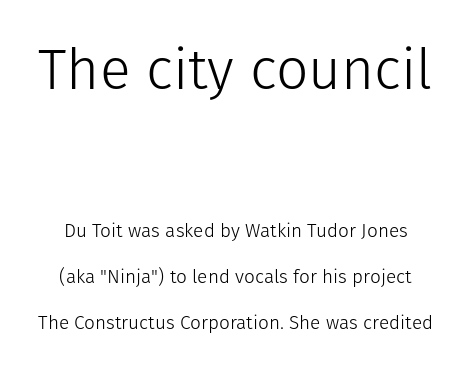
Q: Is the text bold? A: No.
Q: Is the text italic (slanted)? A: No, it is upright.
Q: Is the typeface a serif or a sans-serif typeface? A: Sans-serif.
Q: Is the text underlined? A: No.
Q: Is the spacing between letters normal or unusually wide? A: Normal.
Q: Is the spacing between lines tight, normal or loose? A: Loose.
Q: Which block of text is set in a larger size, the first (top) or the second (bottom)? A: The first (top) one.
Q: Width (condensed, normal, or wide)? A: Normal.
Q: Stroke contrast? A: Low.
Q: x-height? A: Medium.
Q: Monospaced? A: No.
